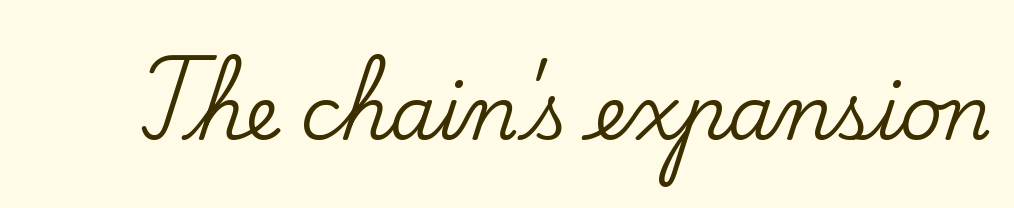
{"serif": "yes", "width": "normal", "stroke_contrast": "low", "x_height": "small", "monospaced": "no", "underline": "no", "letter_spacing": "normal", "letter_spacing_em": 0.0, "glyph_px": 74}
